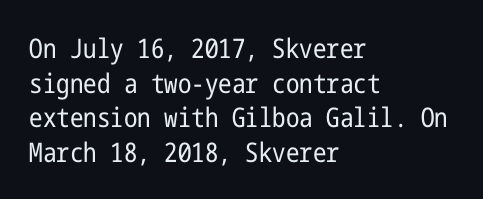
The image shows 27 px text type, upright; set left-aligned, normal line spacing (1.28x), normal letter spacing, not underlined.
